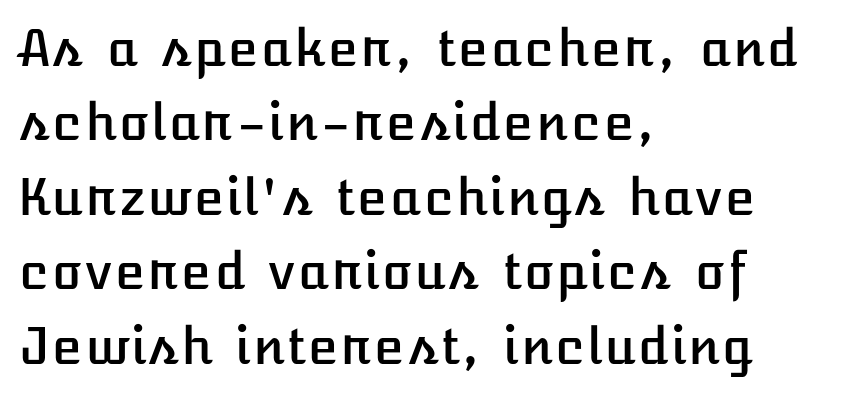
The image shows 50 px text type, upright; set left-aligned, normal line spacing (1.49x), normal letter spacing, not underlined; low stroke contrast and a medium x-height.
